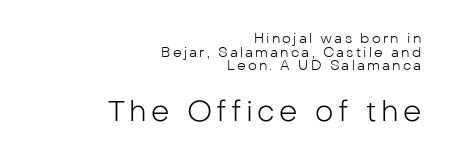
Q: Is the text bold? A: No.
Q: Is the text italic (slanted)? A: No, it is upright.
Q: Is the typeface a serif or a sans-serif typeface? A: Sans-serif.
Q: Is the text underlined? A: No.
Q: How is the paragraph aligned? A: Right-aligned.
Q: Is the spacing between lines tight, normal or loose? A: Tight.
Q: Which block of text is set in a larger size, the first (top) or the second (bottom)? A: The second (bottom) one.
Q: Width (condensed, normal, or wide)? A: Normal.
Q: Stroke contrast? A: Low.
Q: x-height? A: Medium.
Q: Monospaced? A: No.
